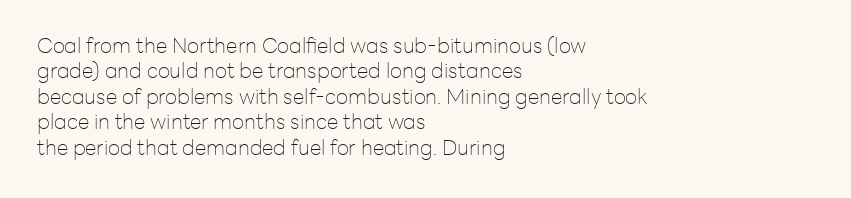
{"italic": "no", "bold": "no", "underline": "no", "align": "left", "line_spacing_ratio": 1.21, "letter_spacing": "normal", "letter_spacing_em": 0.0, "glyph_px": 21}
